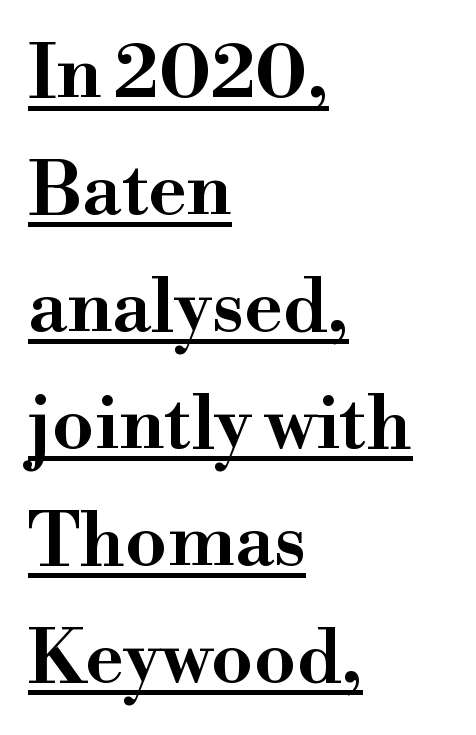
The rendering uses natural spacing where letterforms have individual widths. A typesetter would call this leading conventional body-copy spacing. Compared with undecorated copy, this sample adds a rule below the words. The font's upright variant was chosen for this text. One-word summary of the alignment: left.
